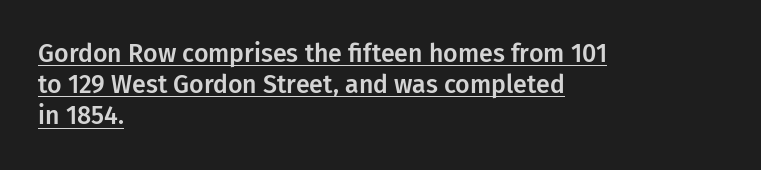
The image shows 25 px text type, upright; set left-aligned, normal line spacing (1.25x), normal letter spacing, underlined.
